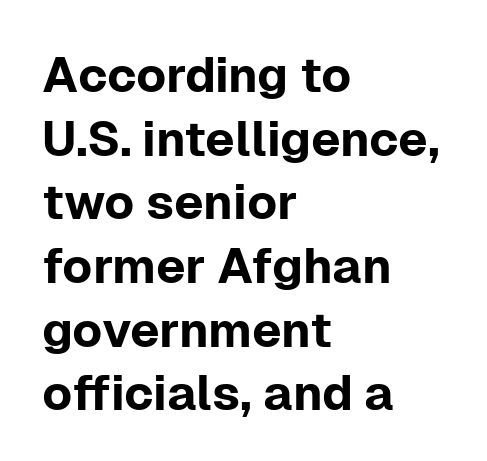
Serif or sans? Sans — the stroke terminals are bare. Posture: upright roman. Type without underlining. If you measured baseline to baseline, you'd find a middling distance. Proportional: the letters do not fall into vertical columns. These lines keep a tight, regular rhythm from letter to letter.
